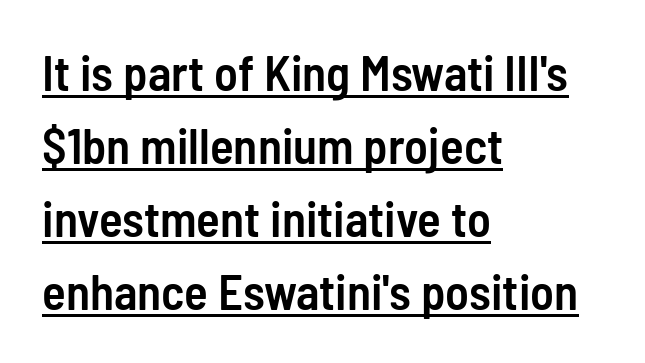
Q: Is the text bold? A: Semi-bold.
Q: Is the text italic (slanted)? A: No, it is upright.
Q: Is the typeface a serif or a sans-serif typeface? A: Sans-serif.
Q: Is the text underlined? A: Yes.
Q: How is the paragraph aligned? A: Left-aligned.
Q: Is the spacing between letters normal or unusually wide? A: Normal.
Q: Is the spacing between lines tight, normal or loose? A: Normal.
Q: Width (condensed, normal, or wide)? A: Condensed.
Q: Stroke contrast? A: Low.
Q: x-height? A: Medium.
Q: Monospaced? A: No.
